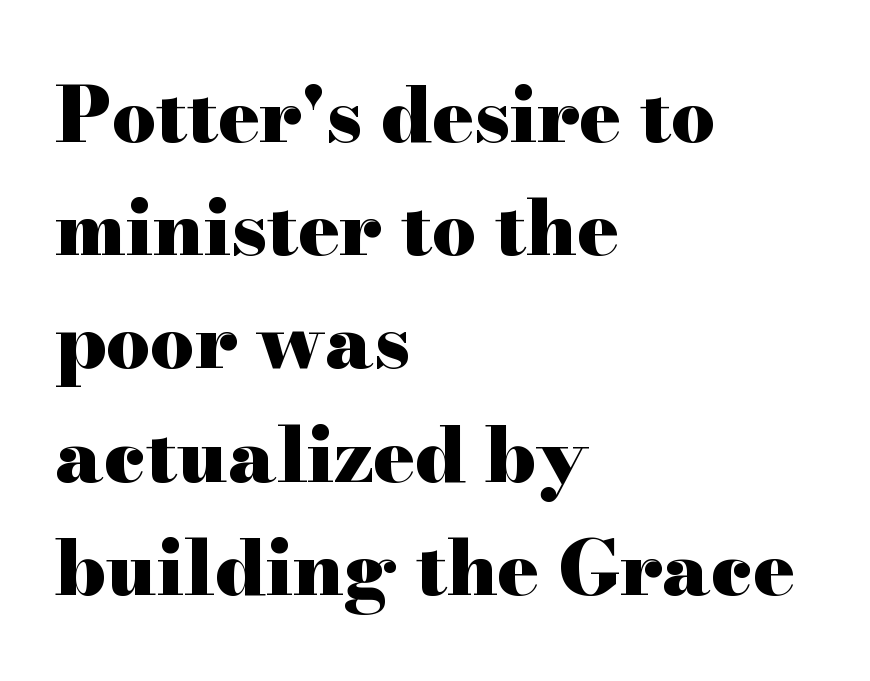
Is the type bold? Yes — the strokes are clearly thick and heavy. Beneath every word, the page is bare. Every stem runs plumb, perpendicular to the baseline. This rendering uses left alignment, leaving the right contour irregular. Examine the stroke ends and you'll spot serifs. The letters advance in unequal steps, a hallmark of proportional type.
